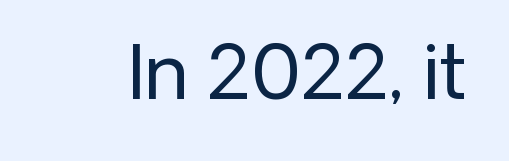
Q: Is the text bold? A: No.
Q: Is the text italic (slanted)? A: No, it is upright.
Q: Is the typeface a serif or a sans-serif typeface? A: Sans-serif.
Q: Is the text underlined? A: No.
Q: Is the spacing between letters normal or unusually wide? A: Normal.
Q: Width (condensed, normal, or wide)? A: Normal.
Q: Stroke contrast? A: Low.
Q: x-height? A: Medium.
Q: Monospaced? A: No.
